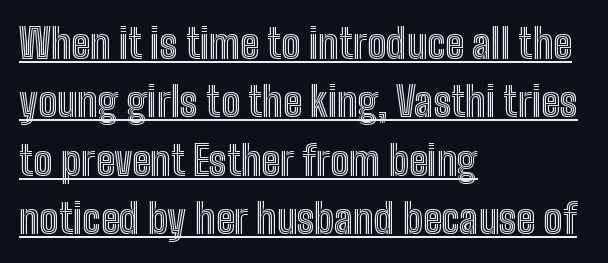
This is underlined copy, the kind a proofreader might mark for attention. Where is the straight margin? On the left. The rendering uses natural spacing where letterforms have individual widths. No extra tracking has been applied to these lines.
